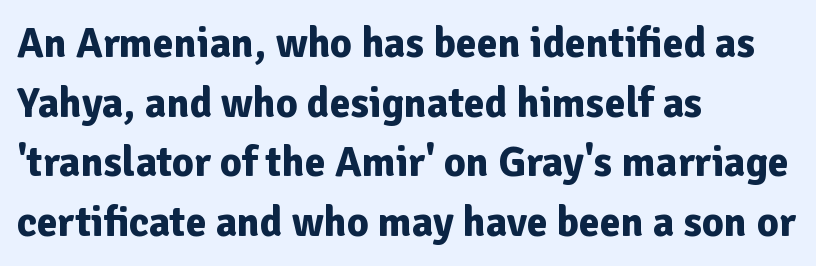
The image shows 42 px bold sans-serif type, upright; set left-aligned, normal line spacing (1.42x), normal letter spacing, not underlined; low stroke contrast and a medium x-height.
